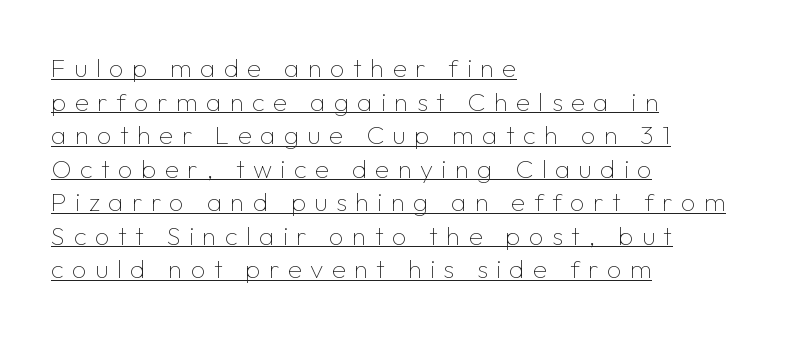
The image shows 26 px text type, upright; set left-aligned, normal line spacing (1.29x), unusually wide letter spacing (+0.32 em), underlined.
